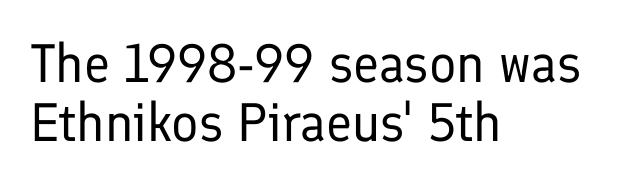
Q: Is the text bold? A: No.
Q: Is the text italic (slanted)? A: No, it is upright.
Q: Is the typeface a serif or a sans-serif typeface? A: Sans-serif.
Q: Is the text underlined? A: No.
Q: How is the paragraph aligned? A: Left-aligned.
Q: Is the spacing between letters normal or unusually wide? A: Normal.
Q: Is the spacing between lines tight, normal or loose? A: Tight.
Q: Width (condensed, normal, or wide)? A: Normal.
Q: Stroke contrast? A: Low.
Q: x-height? A: Medium.
Q: Monospaced? A: No.
